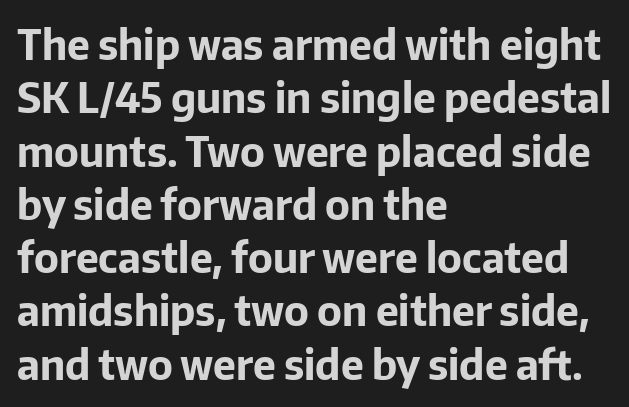
{"serif": "no", "italic": "no", "bold": "yes", "weight": "bold", "width": "normal", "stroke_contrast": "low", "x_height": "medium", "monospaced": "no", "underline": "no", "align": "left", "line_spacing": "normal", "line_spacing_ratio": 1.3, "letter_spacing": "normal", "letter_spacing_em": 0.0, "glyph_px": 41}
